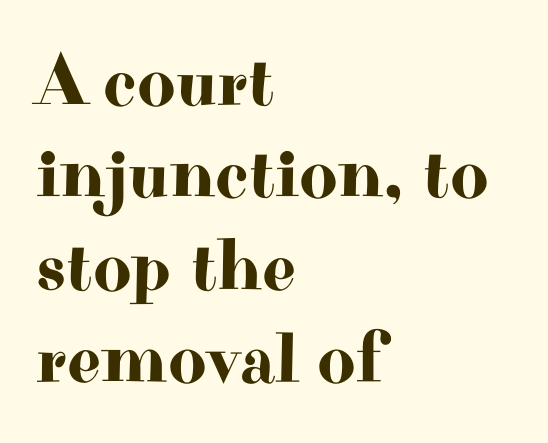
{"serif": "yes", "italic": "no", "width": "wide", "stroke_contrast": "high", "x_height": "small", "monospaced": "no", "underline": "no", "align": "left", "line_spacing": "normal", "line_spacing_ratio": 1.25, "letter_spacing": "normal", "letter_spacing_em": 0.0, "glyph_px": 74}
